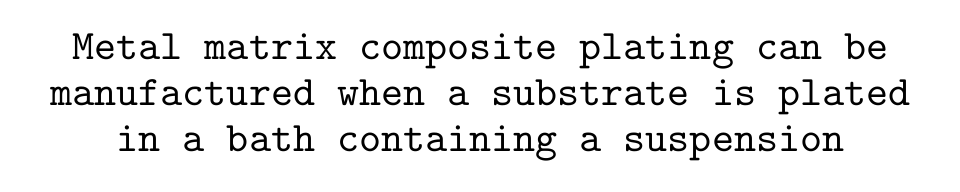
Q: Is the text italic (slanted)? A: No, it is upright.
Q: Is the typeface a serif or a sans-serif typeface? A: Serif.
Q: Is the text underlined? A: No.
Q: Is the spacing between letters normal or unusually wide? A: Normal.
Q: Is the spacing between lines tight, normal or loose? A: Tight.
Q: Width (condensed, normal, or wide)? A: Normal.
Q: Stroke contrast? A: Low.
Q: x-height? A: Medium.
Q: Monospaced? A: Yes.
